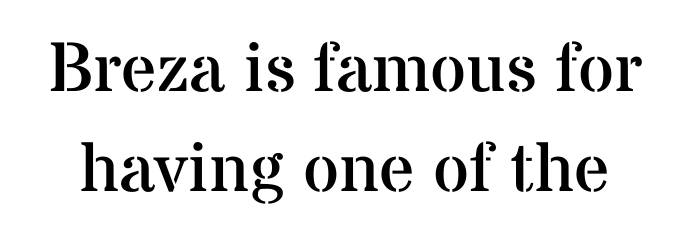
{"serif": "yes", "italic": "no", "bold": "no", "weight": "regular", "width": "normal", "stroke_contrast": "medium", "x_height": "medium", "monospaced": "no", "underline": "no", "line_spacing": "normal", "line_spacing_ratio": 1.43, "letter_spacing": "normal", "letter_spacing_em": 0.0, "glyph_px": 70}
